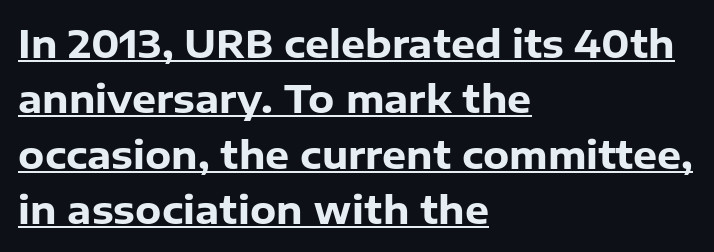
The designer went with a sans here, leaving each stem footless. Varying glyph widths throughout — classic text-font behaviour. The characters look thick and weighty, a clear bold. Regular leading. Tall strokes in this sample are plumb rather than angled.
